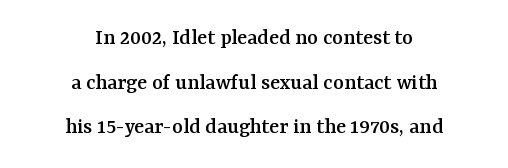
Q: Is the text italic (slanted)? A: No, it is upright.
Q: Is the text underlined? A: No.
Q: How is the paragraph aligned? A: Centered.
Q: Is the spacing between letters normal or unusually wide? A: Normal.
Q: Is the spacing between lines tight, normal or loose? A: Loose.
